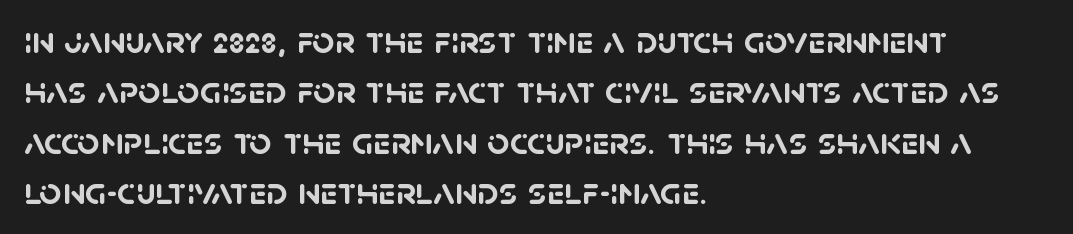
{"serif": "no", "bold": "yes", "weight": "semibold", "width": "normal", "stroke_contrast": "low", "x_height": "large", "monospaced": "no", "underline": "no", "align": "left", "line_spacing": "normal", "line_spacing_ratio": 1.29, "letter_spacing": "normal", "letter_spacing_em": 0.0, "glyph_px": 39}
